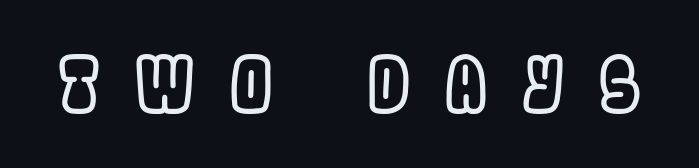
The image shows 75 px condensed type, upright; set unusually wide letter spacing (+0.47 em), not underlined; a large x-height.
